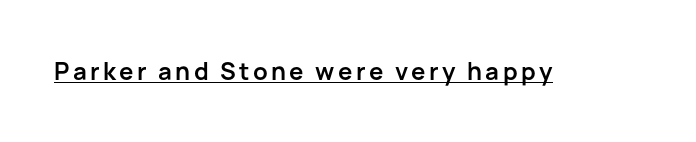
The string is rendered with underlining switched on. The face used here has the dense, thick strokes of a bold. This is roman type, the default non-slanted kind.
